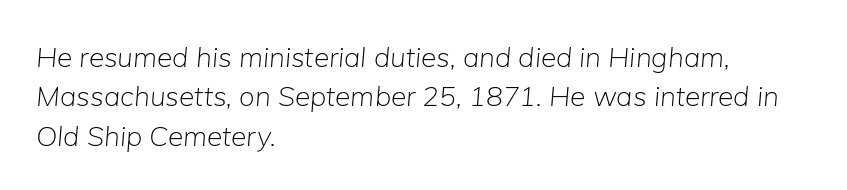
The image shows 28 px light type, italic (leaning right); set left-aligned, normal line spacing (1.41x), normal letter spacing, not underlined; low stroke contrast and a medium x-height.
